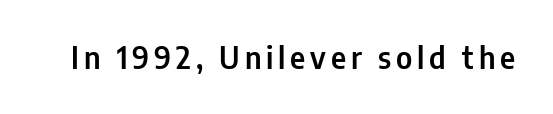
{"serif": "no", "italic": "no", "width": "condensed", "stroke_contrast": "low", "x_height": "medium", "monospaced": "no", "underline": "no", "glyph_px": 30}
